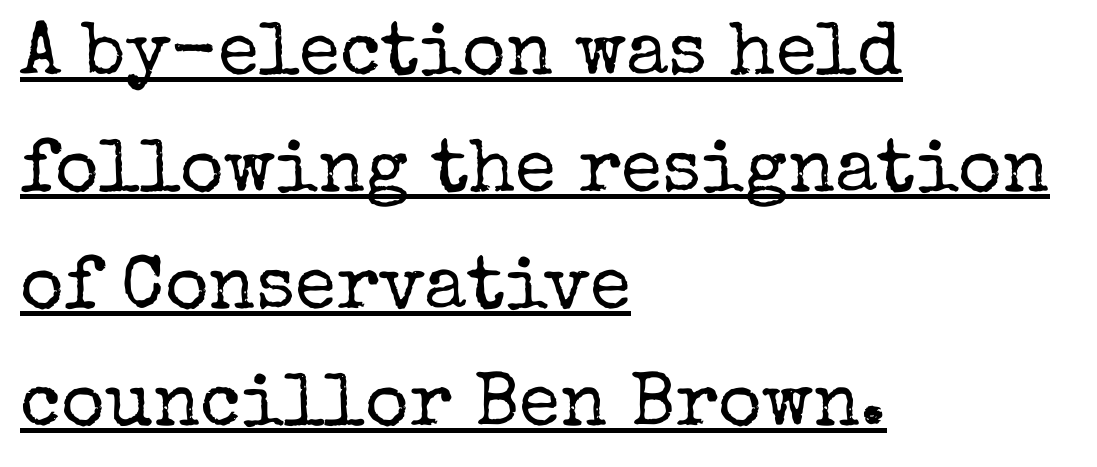
Q: Is the text bold? A: No.
Q: Is the text italic (slanted)? A: No, it is upright.
Q: Is the typeface a serif or a sans-serif typeface? A: Serif.
Q: Is the text underlined? A: Yes.
Q: How is the paragraph aligned? A: Left-aligned.
Q: Is the spacing between letters normal or unusually wide? A: Normal.
Q: Is the spacing between lines tight, normal or loose? A: Normal.
Q: Width (condensed, normal, or wide)? A: Normal.
Q: Stroke contrast? A: Low.
Q: x-height? A: Medium.
Q: Monospaced? A: No.
